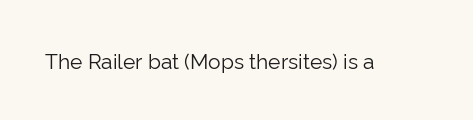
Q: Is the text bold? A: No.
Q: Is the text italic (slanted)? A: No, it is upright.
Q: Is the text underlined? A: No.
Q: Is the spacing between letters normal or unusually wide? A: Normal.
